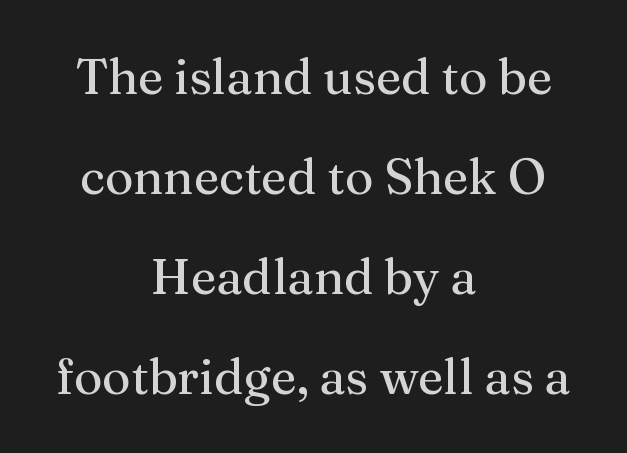
Q: Is the text italic (slanted)? A: No, it is upright.
Q: Is the typeface a serif or a sans-serif typeface? A: Serif.
Q: Is the text underlined? A: No.
Q: How is the paragraph aligned? A: Centered.
Q: Is the spacing between letters normal or unusually wide? A: Normal.
Q: Is the spacing between lines tight, normal or loose? A: Loose.
Q: Width (condensed, normal, or wide)? A: Normal.
Q: Stroke contrast? A: Medium.
Q: x-height? A: Medium.
Q: Monospaced? A: No.
